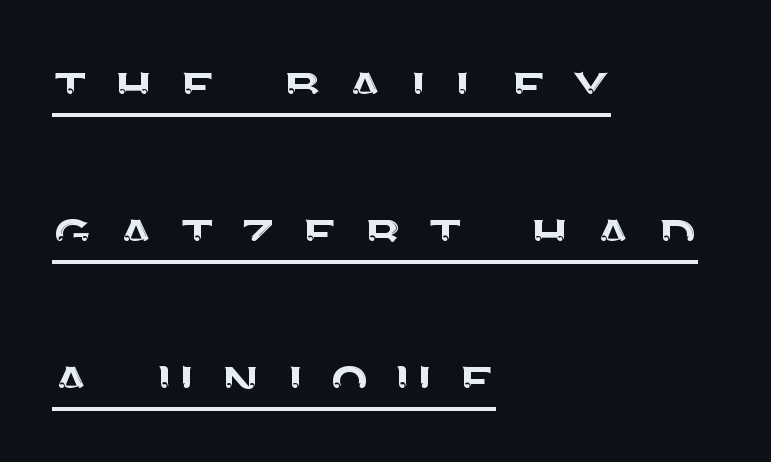
{"serif": "no", "italic": "no", "width": "normal", "stroke_contrast": "medium", "x_height": "large", "monospaced": "no", "underline": "yes", "align": "left", "line_spacing": "loose", "line_spacing_ratio": 2.26, "letter_spacing": "wide", "letter_spacing_em": 0.36, "glyph_px": 65}
